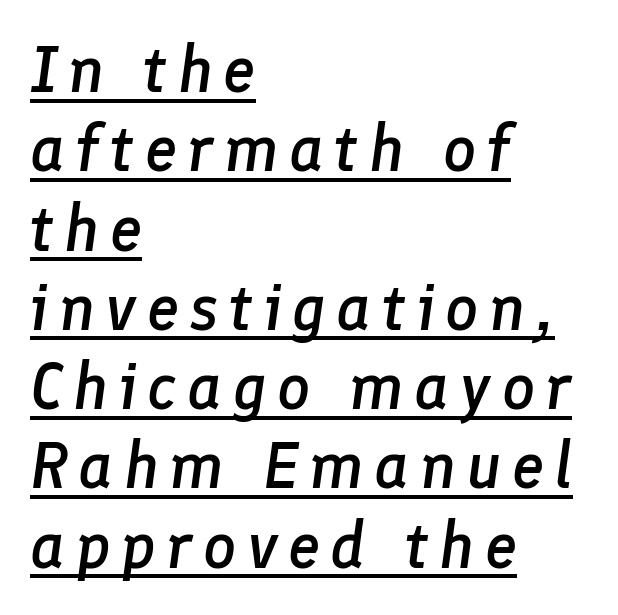
Q: Is the text bold? A: Semi-bold.
Q: Is the text italic (slanted)? A: Yes, it leans right by about 8 degrees.
Q: Is the text underlined? A: Yes.
Q: How is the paragraph aligned? A: Left-aligned.
Q: Width (condensed, normal, or wide)? A: Normal.
Q: Stroke contrast? A: Low.
Q: x-height? A: Medium.
Q: Monospaced? A: No.
